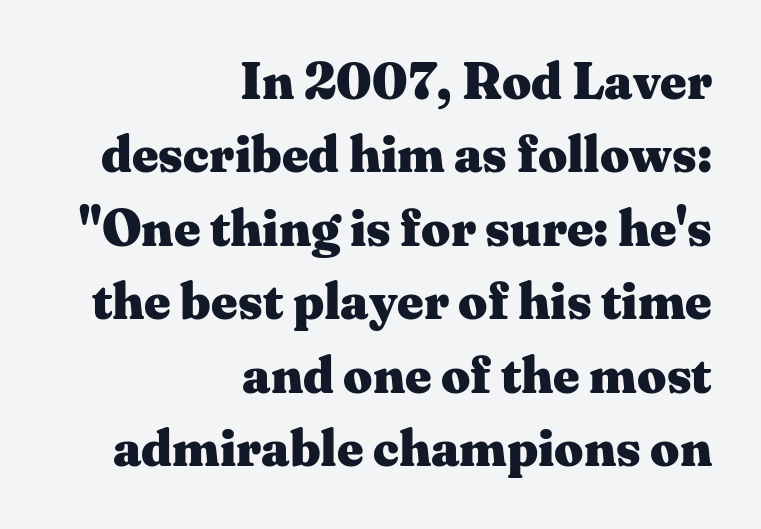
{"serif": "yes", "italic": "no", "bold": "yes", "weight": "heavy", "width": "wide", "stroke_contrast": "medium", "x_height": "medium", "monospaced": "no", "underline": "no", "align": "right", "line_spacing": "normal", "line_spacing_ratio": 1.44, "letter_spacing": "normal", "letter_spacing_em": 0.0, "glyph_px": 51}
